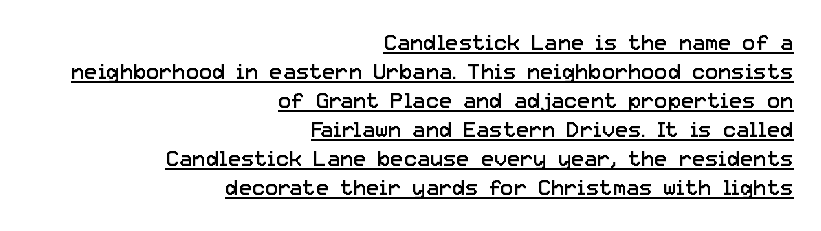
The image shows 22 px text type, upright; set right-aligned, normal line spacing (1.32x), normal letter spacing, underlined.
